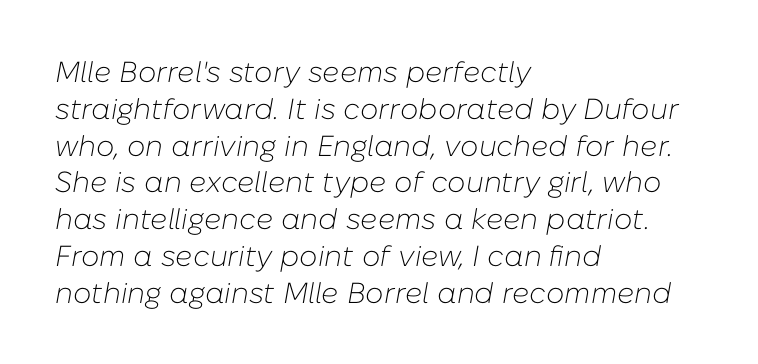
The image shows 29 px light type, italic (leaning right); set left-aligned, normal line spacing (1.27x), normal letter spacing, not underlined; low stroke contrast and a medium x-height.
